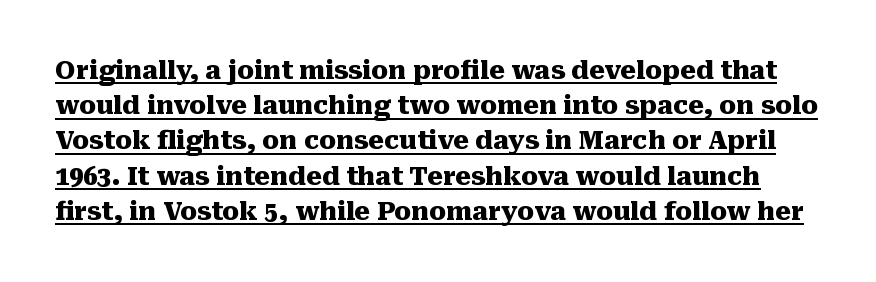
Q: Is the text bold? A: Yes.
Q: Is the text italic (slanted)? A: No, it is upright.
Q: Is the text underlined? A: Yes.
Q: Is the spacing between letters normal or unusually wide? A: Normal.
Q: Is the spacing between lines tight, normal or loose? A: Normal.
